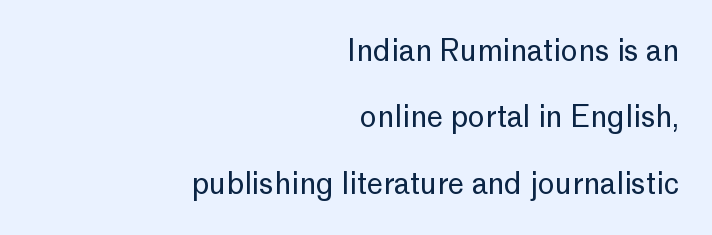
The image shows 29 px regular-weight sans-serif type, upright; set right-aligned, loose line spacing (2.29x), normal letter spacing, not underlined; low stroke contrast and a medium x-height.
